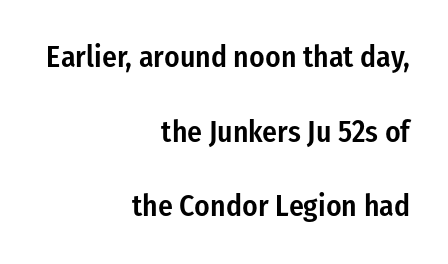
Plain, unruled lines of type. You could call the tracking neutral — neither tight nor loose. Rows of type keep a wide berth in the vertical direction. The typeface chosen for these lines omits serifs. Looks like regular typesetting: each glyph gets only the width it needs. Caption: multi-line text, flush right, ragged left.
